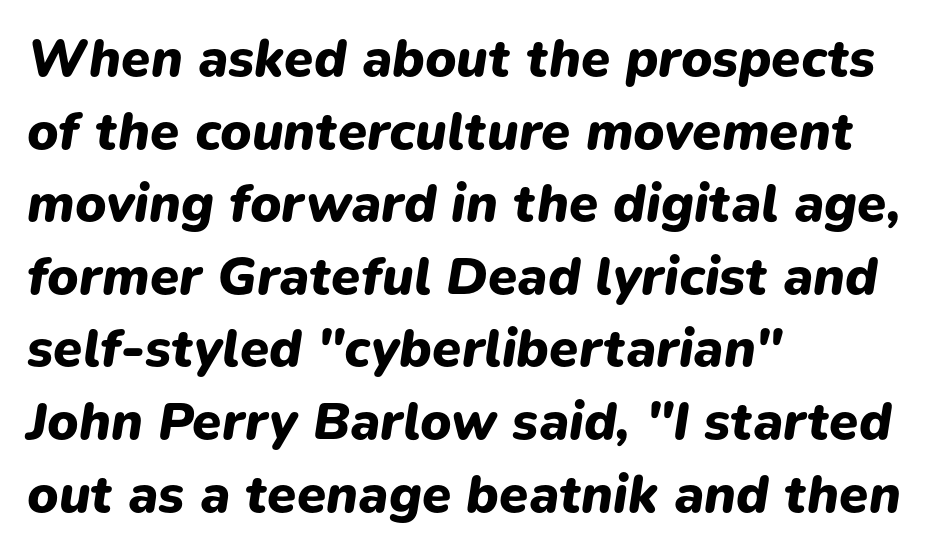
{"italic": "yes", "lean": "right", "slant_degrees": 9, "bold": "yes", "weight": "heavy", "width": "normal", "stroke_contrast": "low", "x_height": "medium", "monospaced": "no", "underline": "no", "align": "left", "line_spacing": "normal", "line_spacing_ratio": 1.37, "letter_spacing": "normal", "letter_spacing_em": 0.0, "glyph_px": 53}
